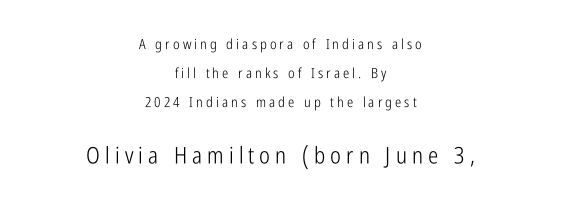
Q: Is the text bold? A: No.
Q: Is the text italic (slanted)? A: No, it is upright.
Q: Is the text underlined? A: No.
Q: How is the paragraph aligned? A: Centered.
Q: Is the spacing between letters normal or unusually wide? A: Unusually wide.
Q: Is the spacing between lines tight, normal or loose? A: Loose.
Q: Which block of text is set in a larger size, the first (top) or the second (bottom)? A: The second (bottom) one.
